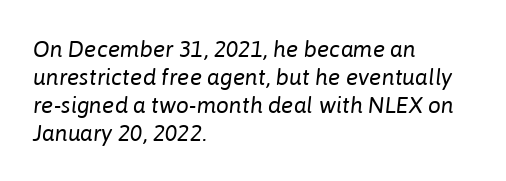
Q: Is the text bold? A: No.
Q: Is the text italic (slanted)? A: Yes, it leans right by about 6 degrees.
Q: Is the text underlined? A: No.
Q: How is the paragraph aligned? A: Left-aligned.
Q: Is the spacing between letters normal or unusually wide? A: Normal.
